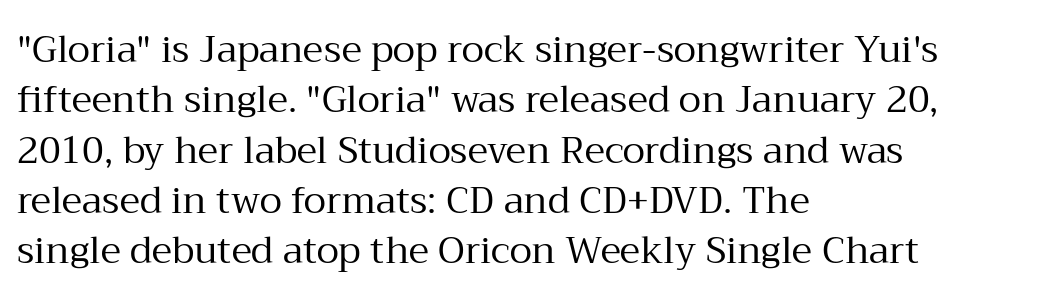
{"serif": "yes", "italic": "no", "bold": "no", "weight": "regular", "width": "normal", "stroke_contrast": "medium", "x_height": "medium", "monospaced": "no", "underline": "no", "align": "left", "line_spacing": "normal", "line_spacing_ratio": 1.36, "letter_spacing": "normal", "letter_spacing_em": 0.0, "glyph_px": 37}
